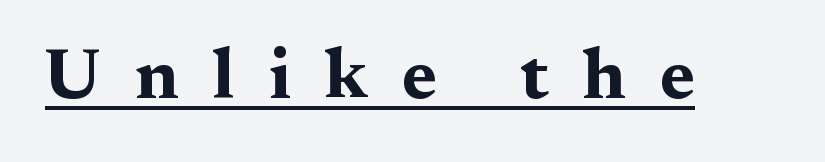
The image shows 71 px bold, wide serif type, upright; set unusually wide letter spacing (+0.48 em), underlined; medium stroke contrast and a medium x-height.
